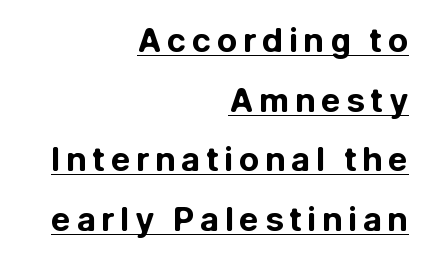
Bold? Absolutely — the strokes are thick and heavy. These lines were composed using upright roman letters. Has an underline been added? It has. Does the copy run flush right? Yes — the right margin is perfectly even.
